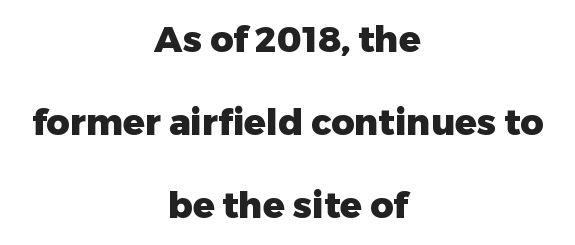
Is this a sans? Yes — the strokes have no serifs. How heavy is the stroke? Heavy — this is a bold. This sample has the flowing, uneven cadence of proportional lettering. Words float on clear page, feet unadorned. Honestly, the rows look like they've been pulled way apart. In terms of letterspacing, this is plain default setting.
